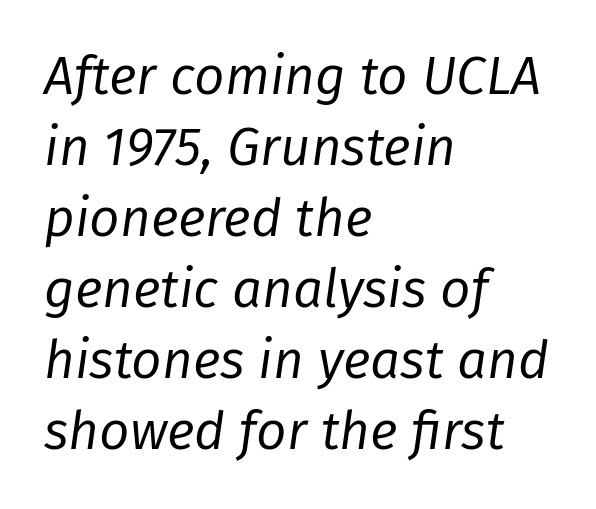
{"italic": "yes", "lean": "right", "slant_degrees": 8, "bold": "no", "weight": "regular", "width": "normal", "stroke_contrast": "low", "x_height": "medium", "monospaced": "no", "underline": "no", "align": "left", "line_spacing": "normal", "line_spacing_ratio": 1.34, "letter_spacing": "normal", "letter_spacing_em": 0.0, "glyph_px": 53}
